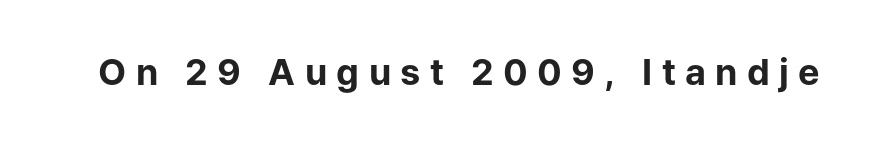
The image shows 36 px bold sans-serif type, upright; set unusually wide letter spacing (+0.26 em), not underlined; low stroke contrast and a medium x-height.
